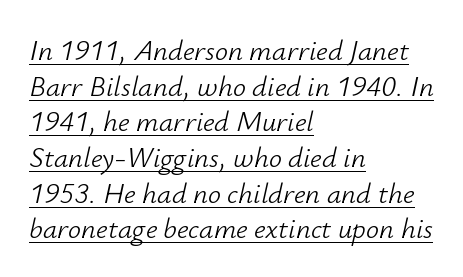
You can tell it's italic because the verticals aren't actually vertical. The lines in this sample share a left origin and differ only in where they stop. The face used here is proportionally spaced, like ordinary book or web type. The cut favours lightness, reaching ordinary text weight at its darkest. How are the letters spaced? Ordinarily, with no added tracking.
